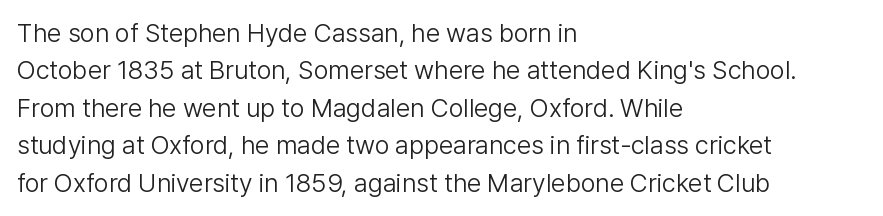
Q: Is the text bold? A: No.
Q: Is the text italic (slanted)? A: No, it is upright.
Q: Is the text underlined? A: No.
Q: How is the paragraph aligned? A: Left-aligned.
Q: Is the spacing between letters normal or unusually wide? A: Normal.
Q: Is the spacing between lines tight, normal or loose? A: Normal.
